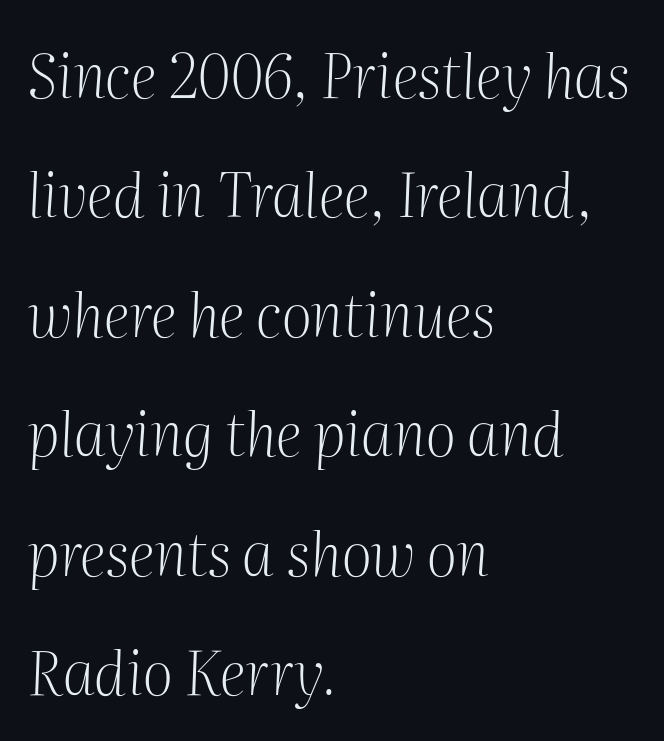
Descenders are the only things crossing below the line. The strokes are not fattened; the text isn't bold. The typography opts for an oblique posture over an upright one. The font family rendered here belongs to the serif group. Character widths vary here, with narrow letters taking less room than wide ones.
